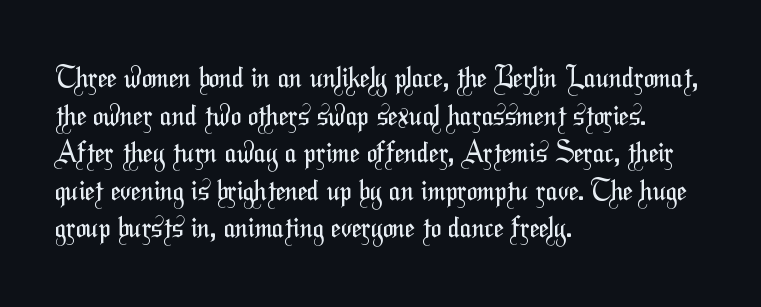
{"serif": "no", "bold": "no", "weight": "regular", "width": "condensed", "stroke_contrast": "medium", "x_height": "medium", "monospaced": "no", "underline": "no", "align": "left", "line_spacing": "normal", "line_spacing_ratio": 1.34, "letter_spacing": "normal", "letter_spacing_em": 0.0, "glyph_px": 28}
